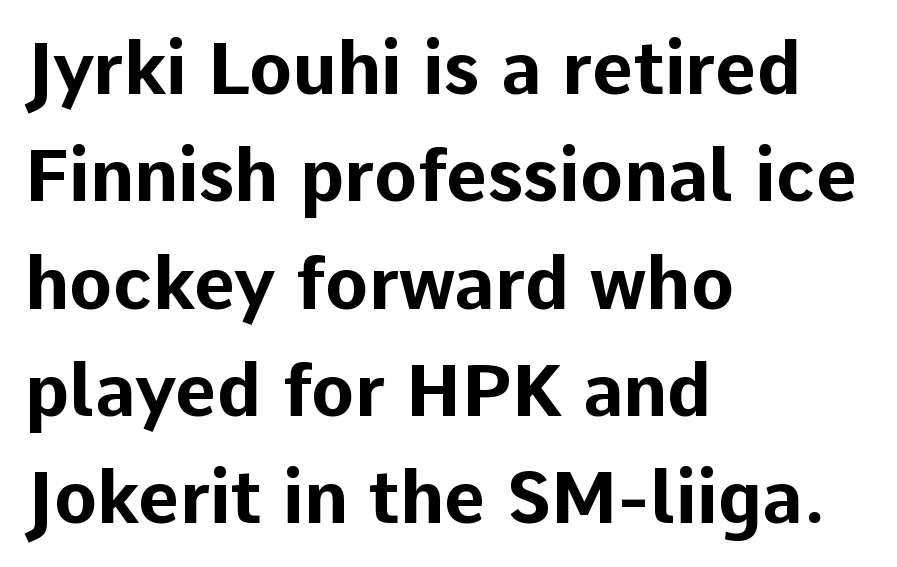
The baseline area is clear. Notice how the stems are strictly vertical — no italics here. The glyphs in this specimen are sans serif. Each letter keeps its own natural width here, so spacing adapts to shape. Compared with a centered layout, this one pins lines to the left instead. How would I describe the line gaps? Plain and ordinary.
